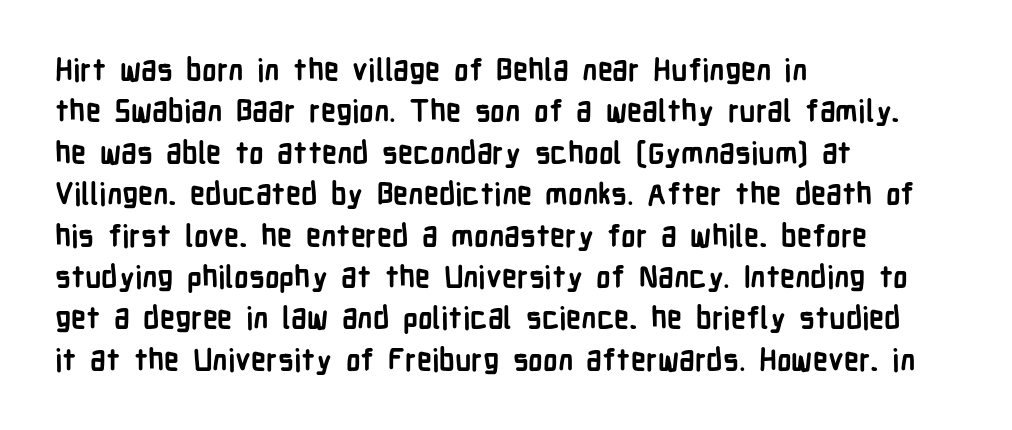
The line texture is even and compact thanks to regular tracking. Students, this is bold: see how much ink each stroke carries. The typeface chosen for these lines omits serifs. Designer's note — italics off, roman on.
